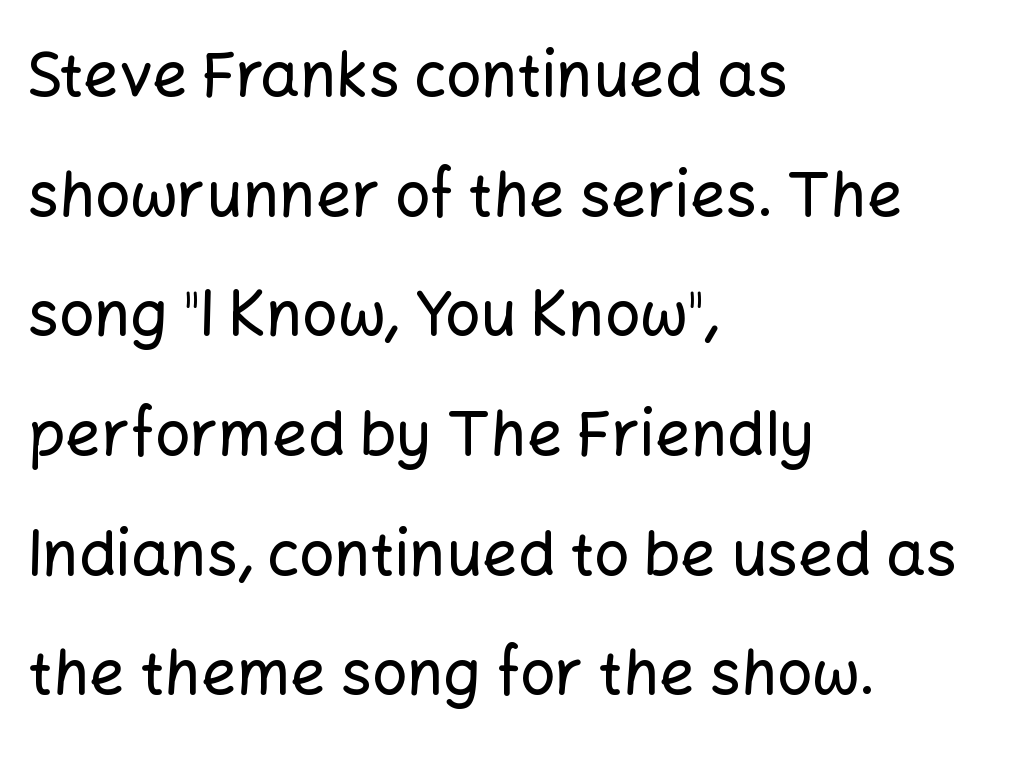
The image shows 62 px sans-serif type, upright; set left-aligned, loose line spacing (1.93x), normal letter spacing, not underlined; low stroke contrast and a medium x-height.
